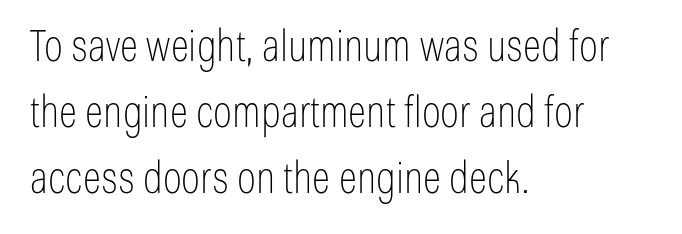
The image shows 43 px thin, condensed sans-serif type, upright; set left-aligned, normal line spacing (1.53x), normal letter spacing, not underlined; low stroke contrast and a medium x-height.
